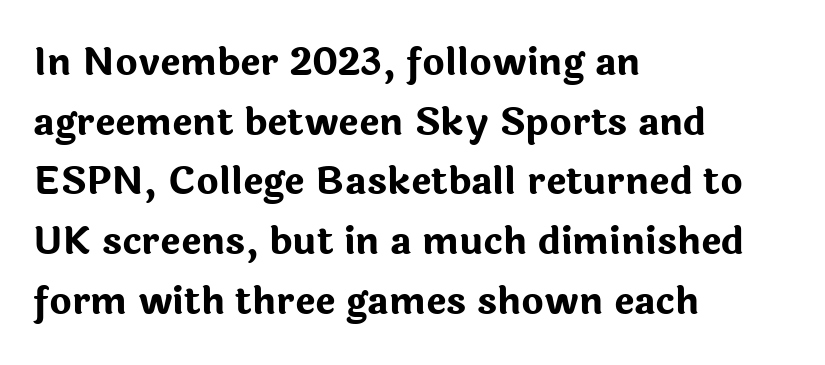
The image shows 38 px bold sans-serif type, upright; set left-aligned, normal line spacing (1.57x), normal letter spacing, not underlined; low stroke contrast and a medium x-height.
